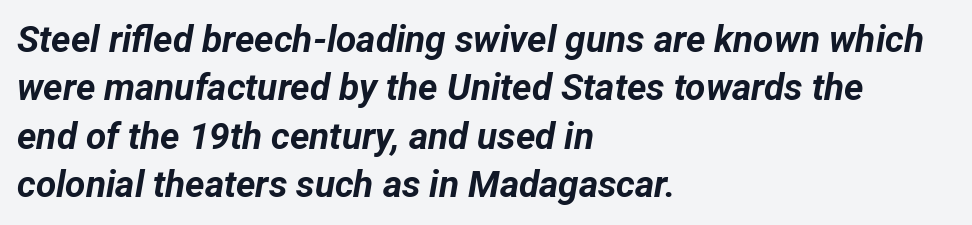
Q: Is the text bold? A: Yes.
Q: Is the text italic (slanted)? A: Yes, it leans right by about 12 degrees.
Q: Is the text underlined? A: No.
Q: How is the paragraph aligned? A: Left-aligned.
Q: Is the spacing between letters normal or unusually wide? A: Normal.
Q: Is the spacing between lines tight, normal or loose? A: Normal.
Q: Width (condensed, normal, or wide)? A: Normal.
Q: Stroke contrast? A: Low.
Q: x-height? A: Medium.
Q: Monospaced? A: No.
